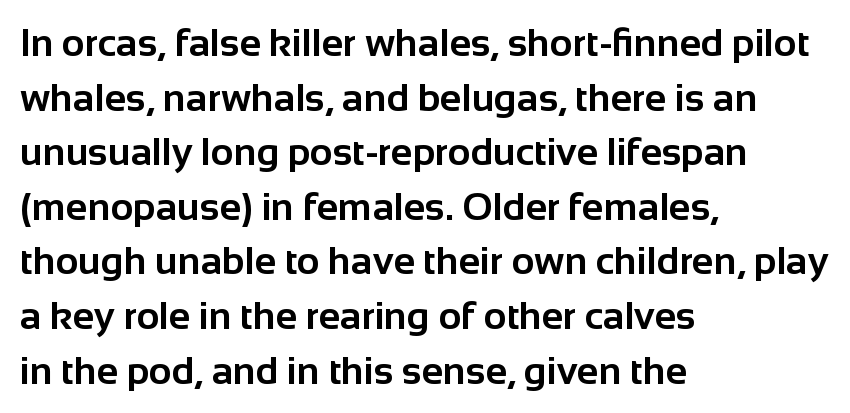
Q: Is the text bold? A: Yes.
Q: Is the text italic (slanted)? A: No, it is upright.
Q: Is the typeface a serif or a sans-serif typeface? A: Sans-serif.
Q: Is the text underlined? A: No.
Q: How is the paragraph aligned? A: Left-aligned.
Q: Is the spacing between letters normal or unusually wide? A: Normal.
Q: Is the spacing between lines tight, normal or loose? A: Normal.
Q: Width (condensed, normal, or wide)? A: Normal.
Q: Stroke contrast? A: Low.
Q: x-height? A: Medium.
Q: Monospaced? A: No.
